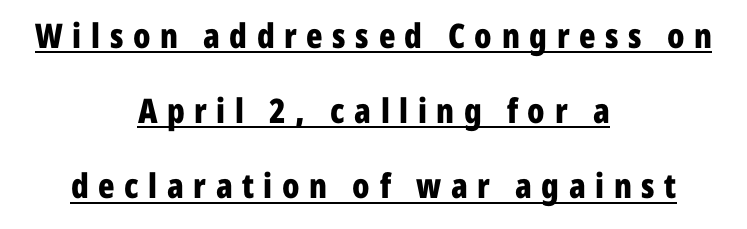
{"serif": "no", "italic": "no", "bold": "yes", "weight": "bold", "width": "condensed", "stroke_contrast": "low", "x_height": "medium", "monospaced": "no", "underline": "yes", "align": "center", "line_spacing": "loose", "line_spacing_ratio": 2.21, "letter_spacing": "wide", "letter_spacing_em": 0.28, "glyph_px": 34}
